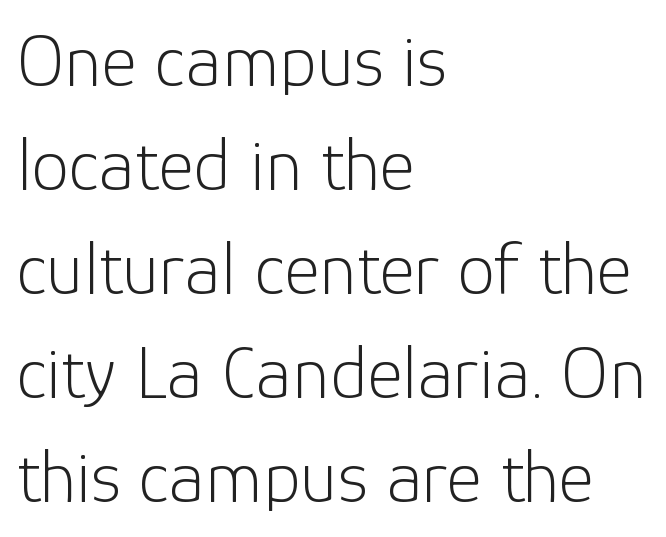
The image shows 76 px light sans-serif type, upright; set left-aligned, normal line spacing (1.37x), normal letter spacing, not underlined; low stroke contrast and a medium x-height.
